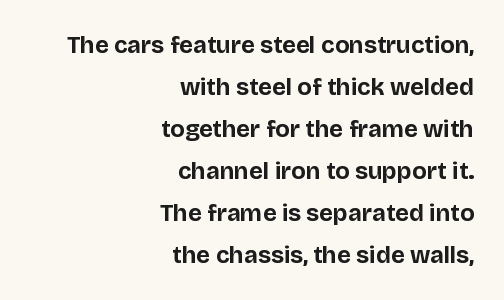
Q: Is the text bold? A: Yes.
Q: Is the text italic (slanted)? A: No, it is upright.
Q: Is the text underlined? A: No.
Q: How is the paragraph aligned? A: Right-aligned.
Q: Is the spacing between letters normal or unusually wide? A: Normal.
